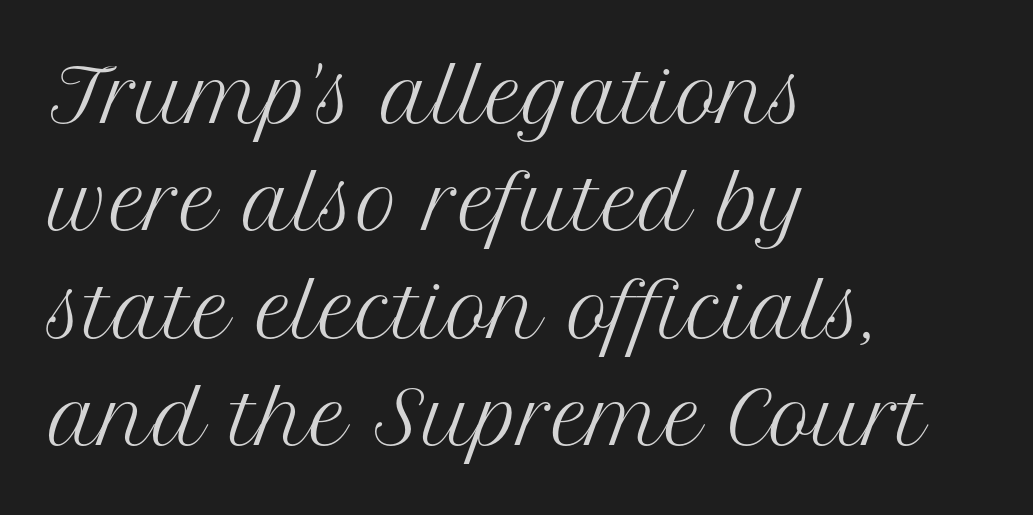
{"serif": "yes", "bold": "no", "weight": "regular", "width": "normal", "stroke_contrast": "medium", "x_height": "medium", "monospaced": "no", "underline": "no", "align": "left", "line_spacing": "normal", "line_spacing_ratio": 1.49, "letter_spacing": "normal", "letter_spacing_em": 0.0, "glyph_px": 72}
